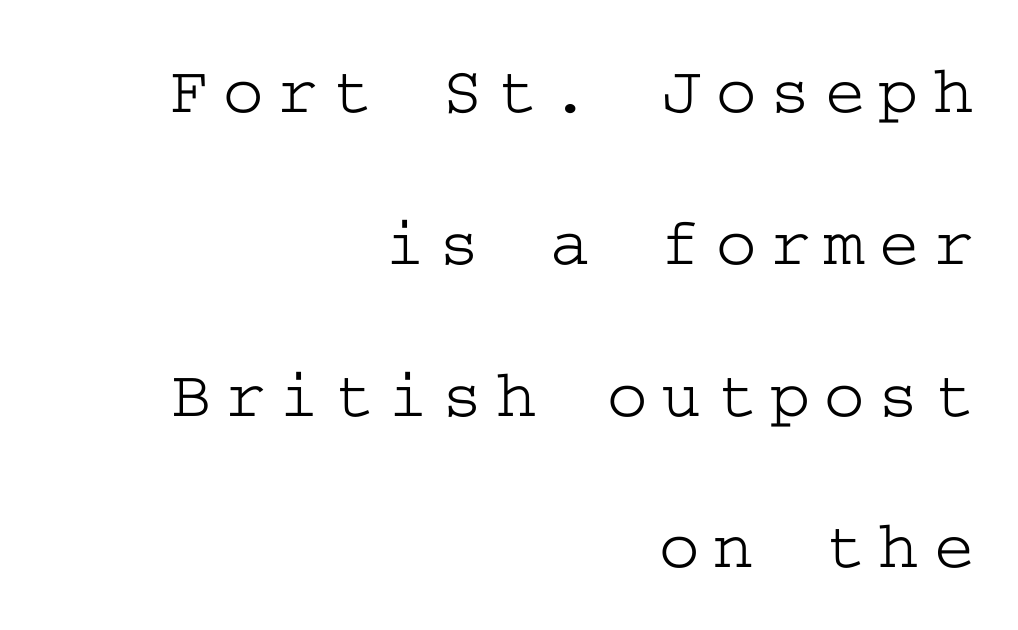
The image shows 69 px wide serif type, upright; set right-aligned, loose line spacing (2.2x), unusually wide letter spacing (+0.2 em), not underlined; low stroke contrast and a medium x-height.
